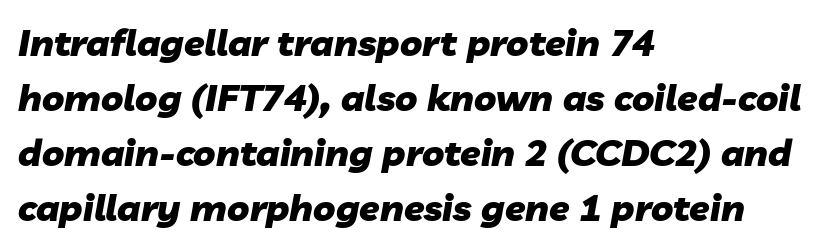
{"italic": "yes", "lean": "right", "slant_degrees": 10, "bold": "yes", "weight": "heavy", "width": "normal", "stroke_contrast": "low", "x_height": "medium", "monospaced": "no", "underline": "no", "align": "left", "line_spacing": "normal", "line_spacing_ratio": 1.49, "letter_spacing": "normal", "letter_spacing_em": 0.0, "glyph_px": 37}
